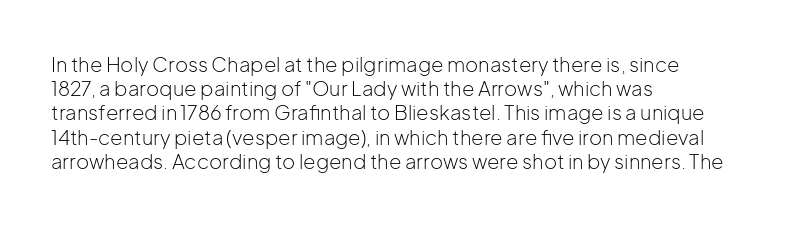
The image shows 20 px text type, upright; set left-aligned, line spacing 1.21x, normal letter spacing, not underlined.
